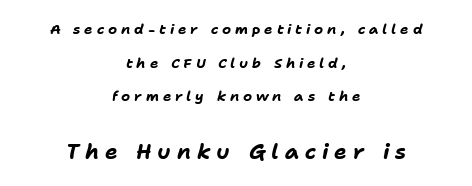
Q: Is the text bold? A: Yes.
Q: Is the text italic (slanted)? A: Yes, it leans right by about 11 degrees.
Q: Is the text underlined? A: No.
Q: How is the paragraph aligned? A: Centered.
Q: Is the spacing between letters normal or unusually wide? A: Unusually wide.
Q: Is the spacing between lines tight, normal or loose? A: Loose.
Q: Which block of text is set in a larger size, the first (top) or the second (bottom)? A: The second (bottom) one.
